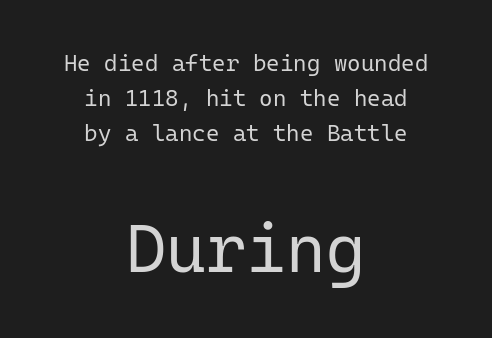
Heft: none added — not bold. These lines stack symmetrically, like a column narrowing and widening about its center. Is there much room between lines? A standard amount, neither cramped nor airy. No feet cap the strokes, marking this as sans-serif type.
